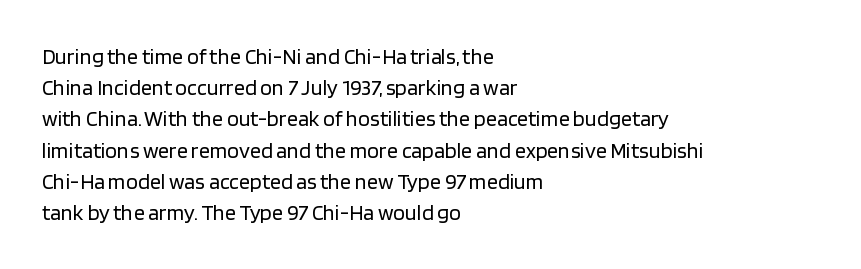
Every row of glyphs begins at an identical x-position on the left. The typesetting does not lean heavy: it is not bold. One glance says typical: line gaps are just what's usual. Underlining? Definitely not there.
